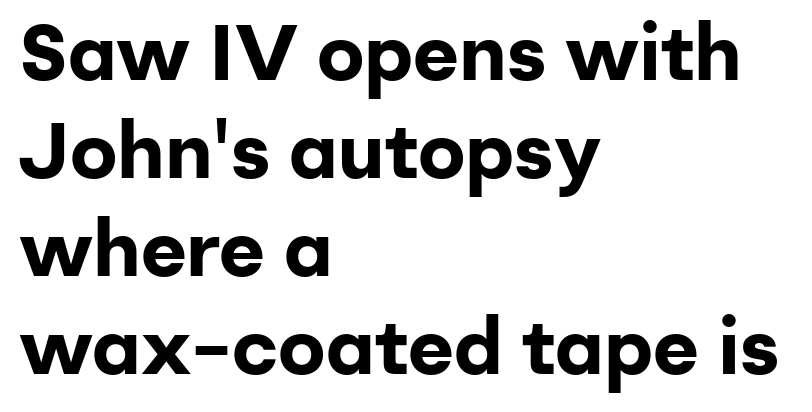
{"serif": "no", "italic": "no", "bold": "yes", "weight": "bold", "width": "normal", "stroke_contrast": "low", "x_height": "medium", "monospaced": "no", "underline": "no", "align": "left", "line_spacing_ratio": 1.24, "letter_spacing": "normal", "letter_spacing_em": 0.0, "glyph_px": 79}
